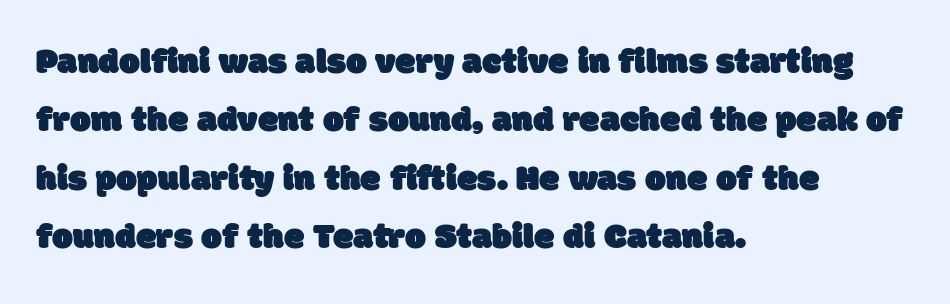
This is sans-serif lettering, the kind often seen on screens and signage. The gap between lines stays unmarked. Think of a printed novel: that variable character pitch is what you see here. A classic flush-left, rag-right setting is used for this passage. How are the letters spaced? Ordinarily, with no added tracking. If you measured baseline to baseline, you'd find a middling distance.
